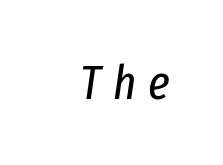
{"italic": "yes", "lean": "right", "slant_degrees": 8, "bold": "no", "weight": "regular", "width": "condensed", "stroke_contrast": "low", "x_height": "medium", "monospaced": "no", "underline": "no", "letter_spacing": "wide", "letter_spacing_em": 0.25, "glyph_px": 49}
